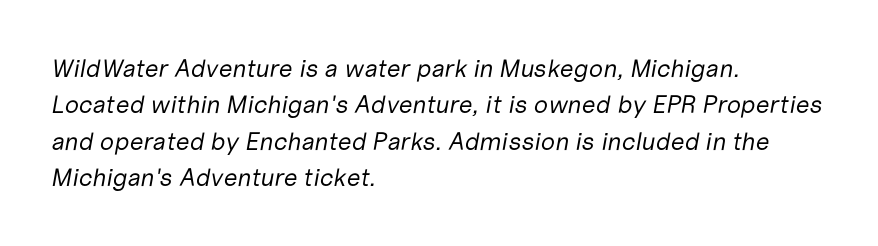
Horizontal alignment here is leftward, the default for most running prose. The specimen omits any rule beneath the text block's lines. This sample uses plain, unmodified letter spacing. This reads as an unemphasized weight, regular at the heaviest. A typesetter would call this leading conventional body-copy spacing. The text carries the slant typical of an italic or oblique font.
